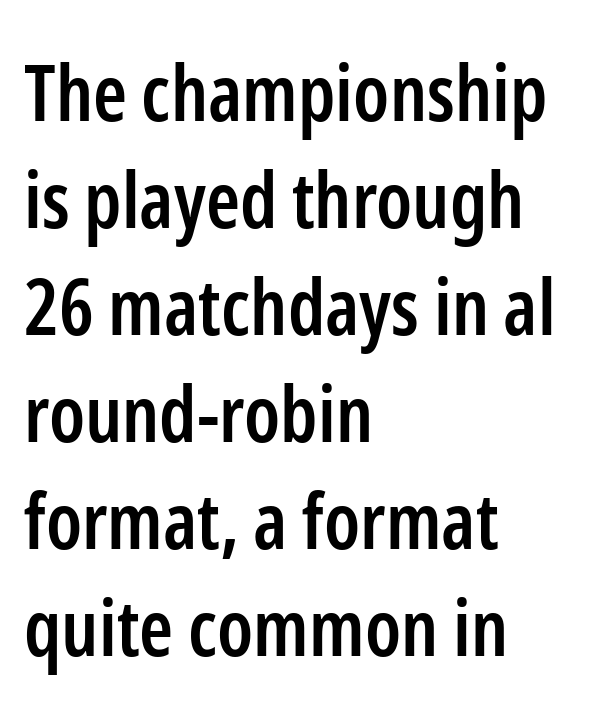
Firm but not heavy-handed strokes: this text is semibold. The letters stand straight up with perfectly vertical stems. All the whitespace from short lines collects on the right. The typeface chosen for these lines omits serifs.
